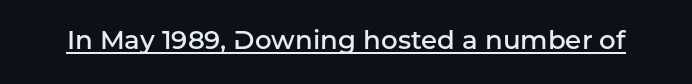
The letters stand upright; this is a roman face. This is moderately heavy type, rendered in semibold. These characters rest on top of a visible drawn line. You could call the tracking neutral — neither tight nor loose.
